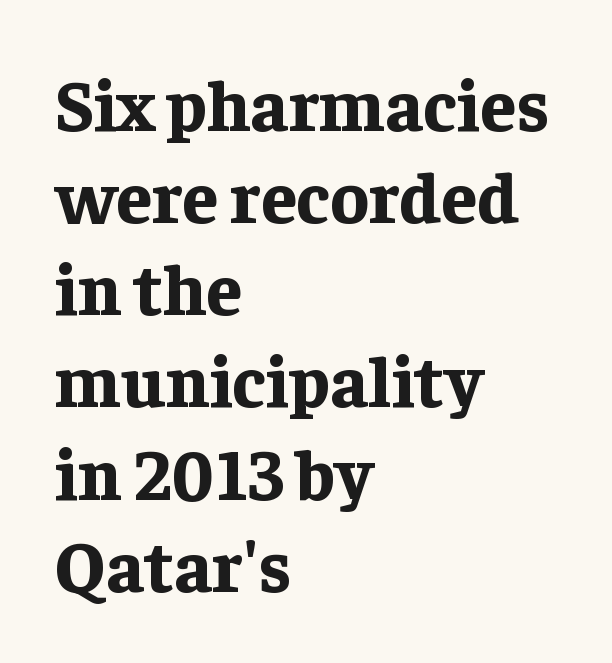
{"serif": "yes", "italic": "no", "bold": "yes", "weight": "bold", "width": "normal", "stroke_contrast": "low", "x_height": "medium", "monospaced": "no", "underline": "no", "align": "left", "line_spacing": "normal", "line_spacing_ratio": 1.28, "letter_spacing": "normal", "letter_spacing_em": 0.0, "glyph_px": 72}
